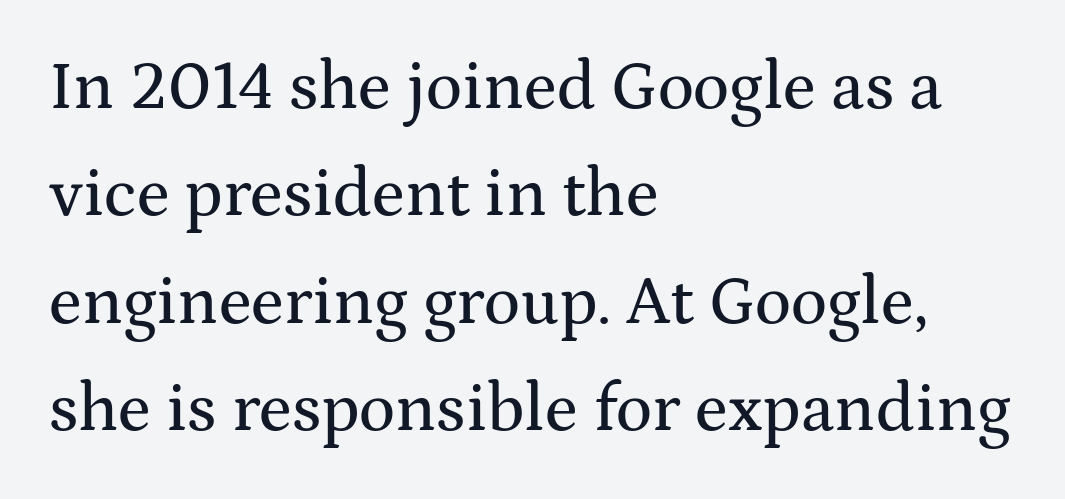
Q: Is the text italic (slanted)? A: No, it is upright.
Q: Is the typeface a serif or a sans-serif typeface? A: Serif.
Q: Is the text underlined? A: No.
Q: How is the paragraph aligned? A: Left-aligned.
Q: Is the spacing between letters normal or unusually wide? A: Normal.
Q: Is the spacing between lines tight, normal or loose? A: Normal.
Q: Width (condensed, normal, or wide)? A: Wide.
Q: Stroke contrast? A: Medium.
Q: x-height? A: Medium.
Q: Monospaced? A: No.
